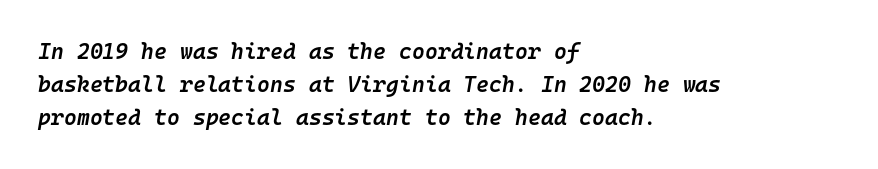
The image shows 22 px text type, italic (leaning right); set left-aligned, normal line spacing (1.49x), normal letter spacing, not underlined.
